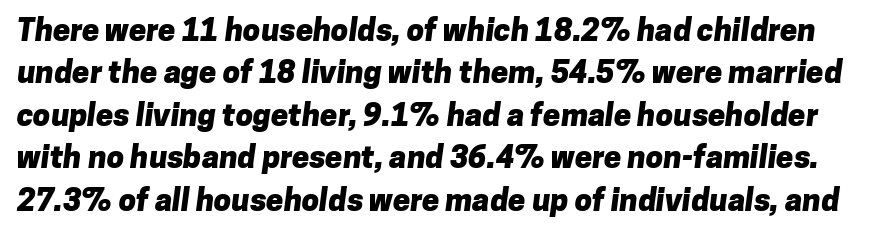
The image shows 31 px heavy sans-serif type; set normal line spacing (1.37x), normal letter spacing, not underlined; low stroke contrast and a medium x-height.
